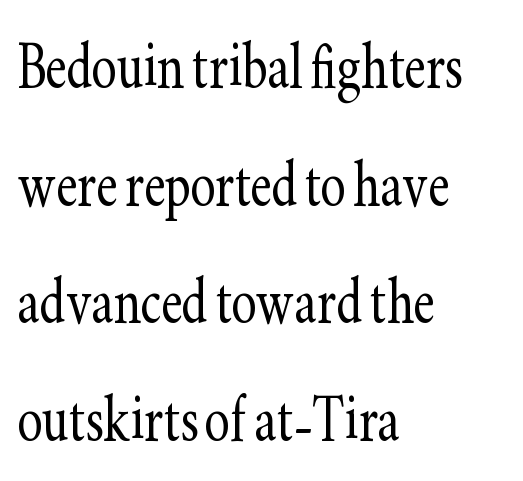
{"serif": "yes", "italic": "no", "bold": "no", "weight": "light", "width": "condensed", "stroke_contrast": "low", "x_height": "small", "monospaced": "no", "underline": "no", "align": "left", "line_spacing": "normal", "line_spacing_ratio": 1.57, "letter_spacing": "normal", "letter_spacing_em": 0.0, "glyph_px": 75}
